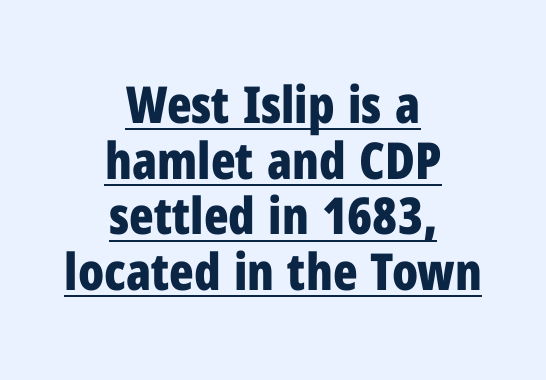
The image shows 51 px bold, condensed sans-serif type, upright; set centered, tight line spacing (1.09x), normal letter spacing, underlined; low stroke contrast and a medium x-height.
